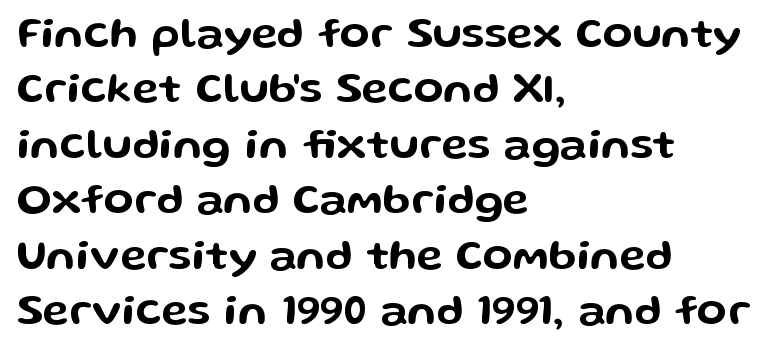
Q: Is the text italic (slanted)? A: No, it is upright.
Q: Is the typeface a serif or a sans-serif typeface? A: Sans-serif.
Q: Is the text underlined? A: No.
Q: How is the paragraph aligned? A: Left-aligned.
Q: Is the spacing between letters normal or unusually wide? A: Normal.
Q: Is the spacing between lines tight, normal or loose? A: Normal.
Q: Width (condensed, normal, or wide)? A: Wide.
Q: Stroke contrast? A: Low.
Q: x-height? A: Medium.
Q: Monospaced? A: No.
